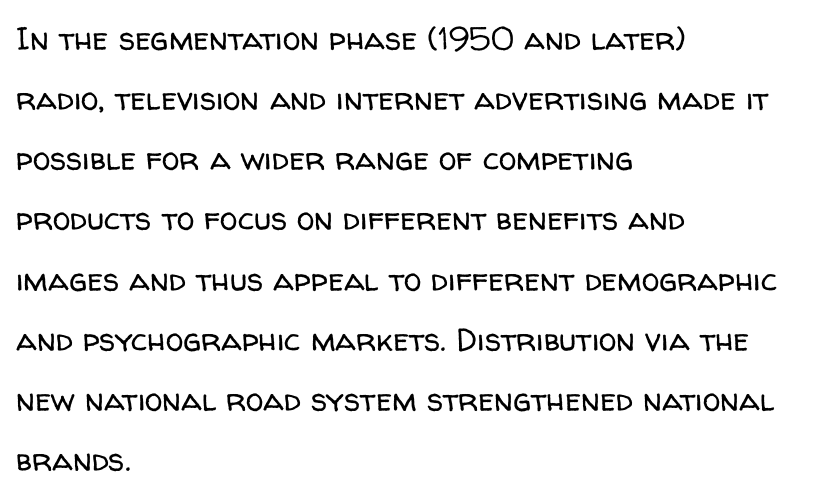
{"serif": "no", "italic": "no", "bold": "no", "weight": "regular", "width": "normal", "stroke_contrast": "low", "x_height": "medium", "monospaced": "no", "underline": "no", "align": "left", "line_spacing_ratio": 1.88, "letter_spacing": "normal", "letter_spacing_em": 0.0, "glyph_px": 32}
